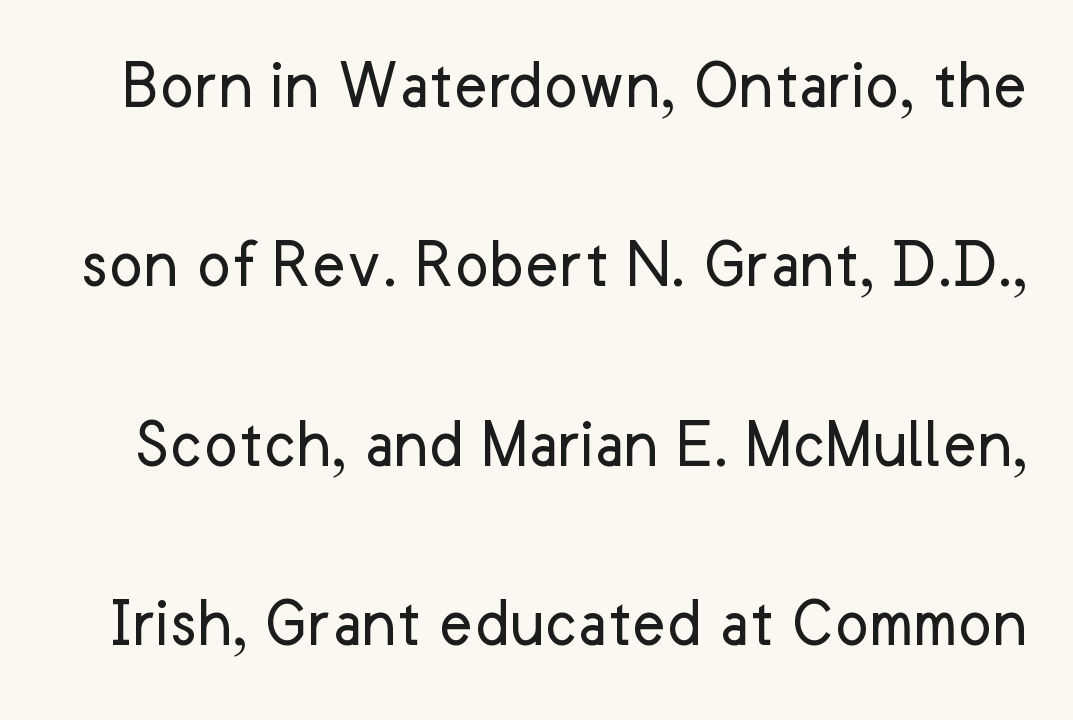
The image shows 72 px regular-weight sans-serif type, upright; set loose line spacing (2.49x), normal letter spacing, not underlined; low stroke contrast and a medium x-height.
